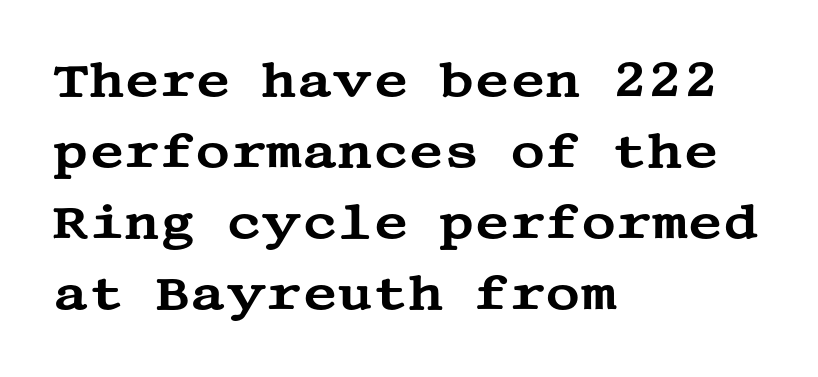
{"serif": "yes", "italic": "no", "width": "wide", "stroke_contrast": "medium", "x_height": "large", "underline": "no", "align": "left", "line_spacing": "normal", "line_spacing_ratio": 1.48, "letter_spacing": "normal", "letter_spacing_em": 0.0, "glyph_px": 48}
